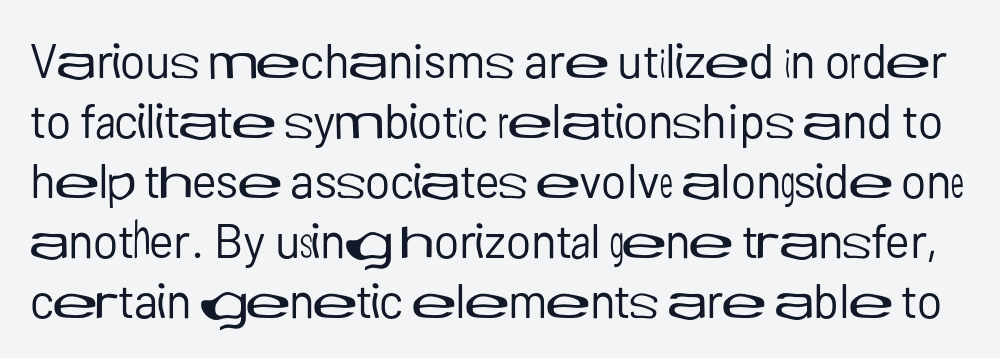
{"serif": "no", "italic": "no", "bold": "no", "weight": "regular", "width": "normal", "stroke_contrast": "low", "x_height": "medium", "monospaced": "no", "underline": "no", "line_spacing": "normal", "line_spacing_ratio": 1.25, "letter_spacing": "normal", "letter_spacing_em": 0.0, "glyph_px": 48}
